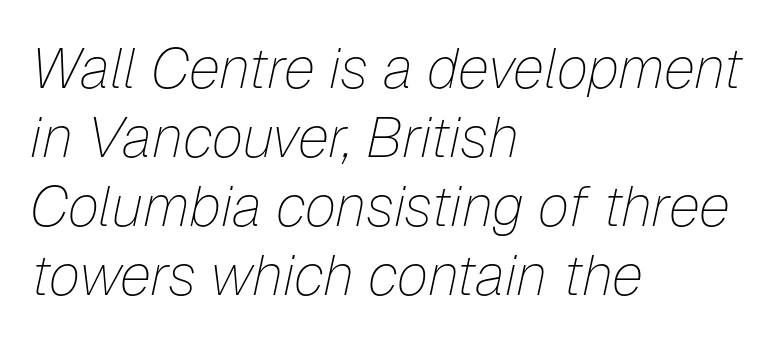
Beneath every word, the page is bare. Typeset ragged right — the left edge is the straight one. Posture: slanted. Each word holds together tightly as a unit, with standard inter-letter gaps. The passage shown is typed in a proportional face where columns would drift.
